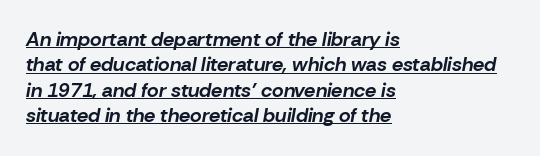
{"italic": "yes", "lean": "right", "slant_degrees": 10, "bold": "yes", "underline": "yes", "align": "left", "line_spacing": "normal", "line_spacing_ratio": 1.27, "letter_spacing": "normal", "letter_spacing_em": 0.0, "glyph_px": 20}
